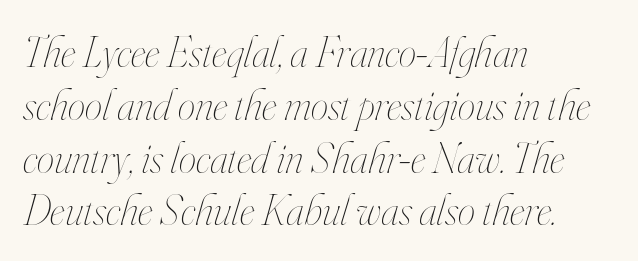
The typesetter chose a ragged-right arrangement here. Weight: in the light-to-regular range. The whole block is typeset with a tilt. Varying glyph widths throughout — classic text-font behaviour.
